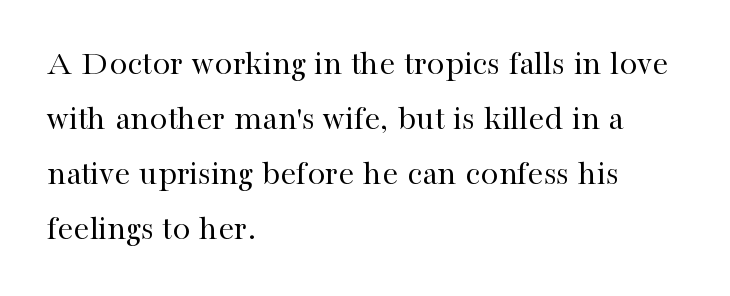
Q: Is the text bold? A: No.
Q: Is the text italic (slanted)? A: No, it is upright.
Q: Is the typeface a serif or a sans-serif typeface? A: Serif.
Q: Is the text underlined? A: No.
Q: How is the paragraph aligned? A: Left-aligned.
Q: Is the spacing between letters normal or unusually wide? A: Normal.
Q: Is the spacing between lines tight, normal or loose? A: Normal.
Q: Width (condensed, normal, or wide)? A: Normal.
Q: Stroke contrast? A: High.
Q: x-height? A: Medium.
Q: Monospaced? A: No.
